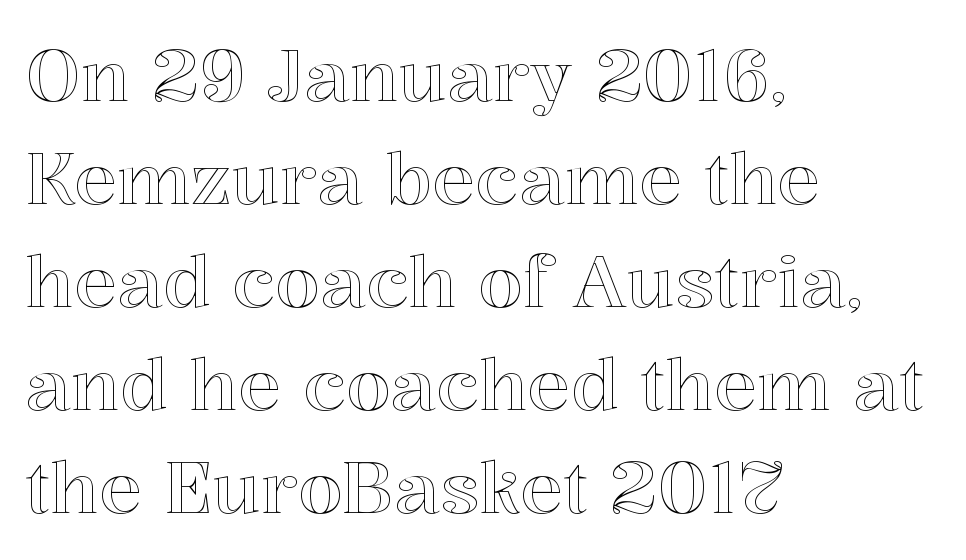
Q: Is the text italic (slanted)? A: No, it is upright.
Q: Is the text underlined? A: No.
Q: How is the paragraph aligned? A: Left-aligned.
Q: Is the spacing between letters normal or unusually wide? A: Normal.
Q: Is the spacing between lines tight, normal or loose? A: Normal.
Q: Width (condensed, normal, or wide)? A: Normal.
Q: x-height? A: Medium.
Q: Monospaced? A: No.
